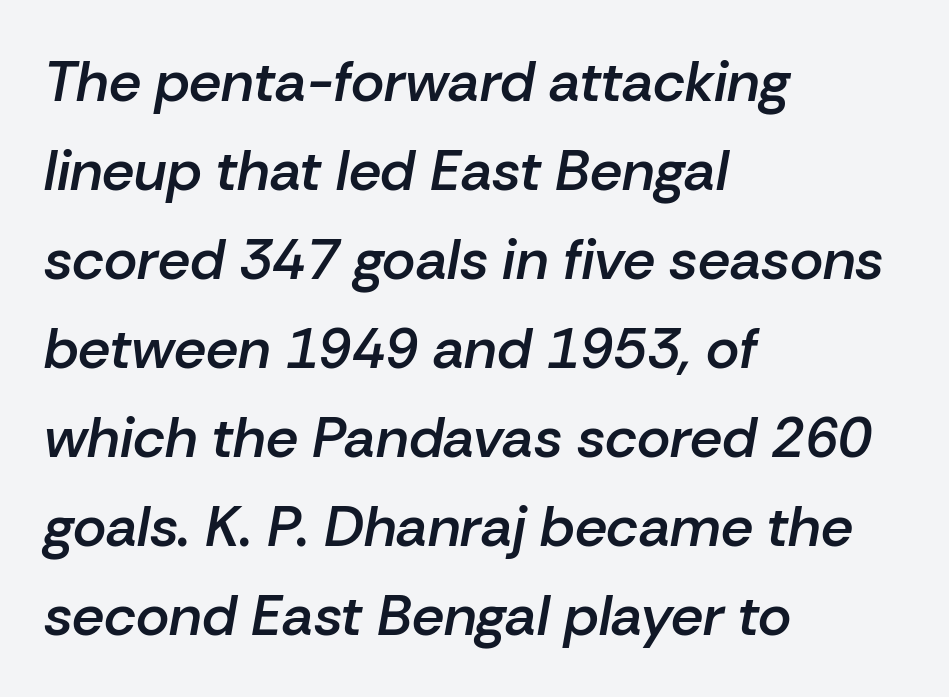
Q: Is the text bold? A: Semi-bold.
Q: Is the text italic (slanted)? A: Yes, it leans right by about 10 degrees.
Q: Is the text underlined? A: No.
Q: How is the paragraph aligned? A: Left-aligned.
Q: Is the spacing between letters normal or unusually wide? A: Normal.
Q: Is the spacing between lines tight, normal or loose? A: Normal.
Q: Width (condensed, normal, or wide)? A: Normal.
Q: Stroke contrast? A: Low.
Q: x-height? A: Medium.
Q: Monospaced? A: No.
